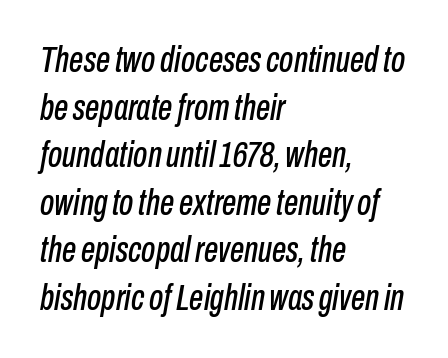
All the whitespace from short lines collects on the right. Each row of text sits above clean, open space. Leading: standard. Letter spacing: default. Here the designer chose a conventional face with non-uniform glyph widths.
